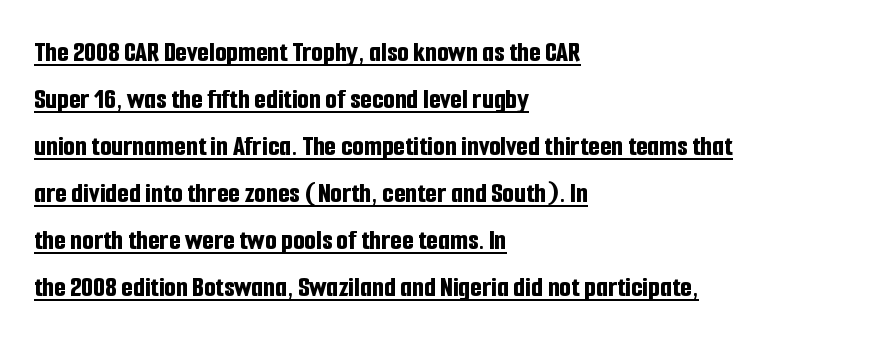
The image shows 30 px bold, condensed sans-serif type, upright; set left-aligned, normal line spacing (1.57x), normal letter spacing, underlined; low stroke contrast and a medium x-height.
